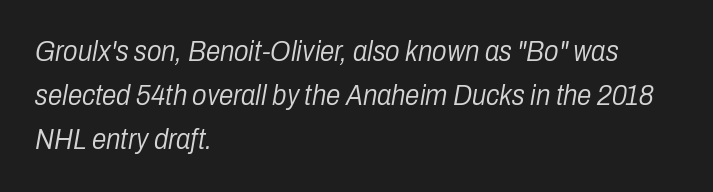
The block of text has a typical density, with ordinary space between rows. Ink coverage per letter is moderate at most. Glyph-to-glyph distance matches everyday printed text. Varying glyph widths throughout — classic text-font behaviour.
